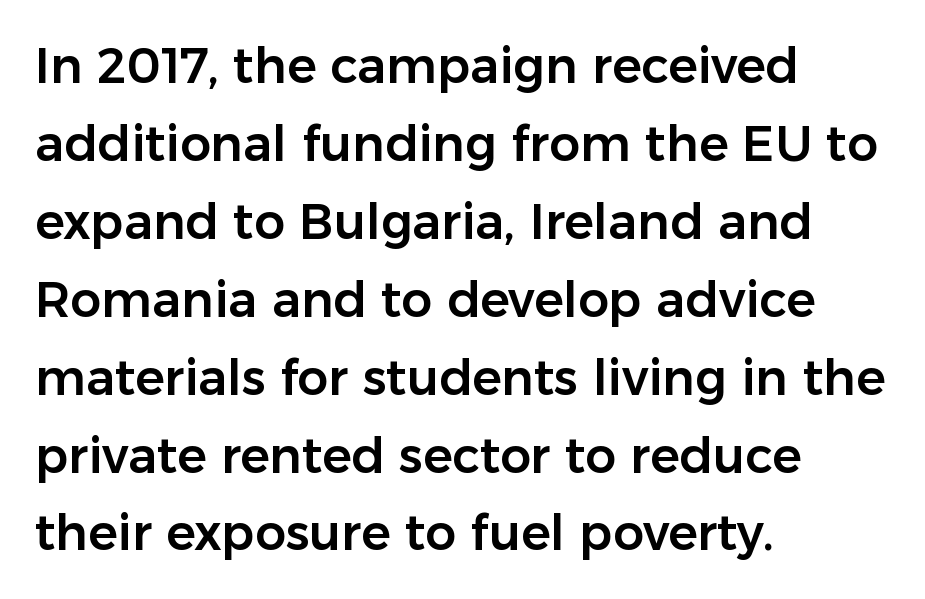
{"serif": "no", "italic": "no", "width": "normal", "stroke_contrast": "low", "x_height": "medium", "monospaced": "no", "underline": "no", "align": "left", "line_spacing": "normal", "line_spacing_ratio": 1.59, "letter_spacing": "normal", "letter_spacing_em": 0.0, "glyph_px": 49}
